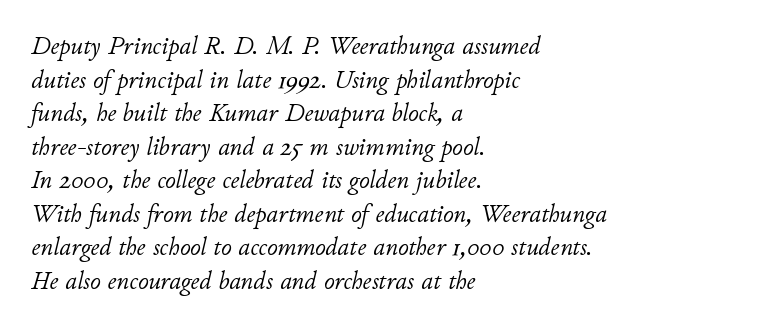
A typesetter would call this zero additional tracking. The typography opts for an oblique posture over an upright one. Line starts are locked; line ends wander. Lines of text with bare space underneath.
